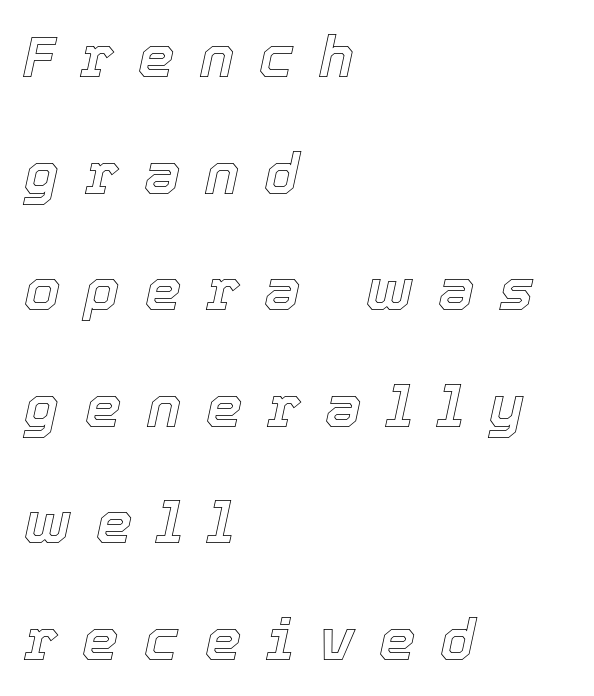
The glyphs are unaccompanied by any horizontal stroke below them. Slanted lettering throughout. The letterforms stand isolated, each surrounded by extra space. The face used here is proportionally spaced, like ordinary book or web type. Notice how the passage keeps a crisp vertical edge on the left only. The line-height multiplier appears high, well above default.
